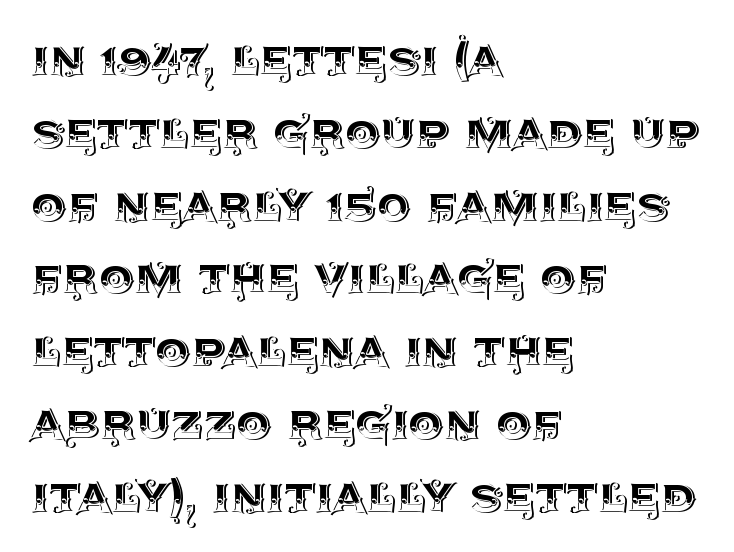
The image shows 56 px text type, upright; set left-aligned, normal line spacing (1.3x), normal letter spacing, not underlined; a large x-height.
